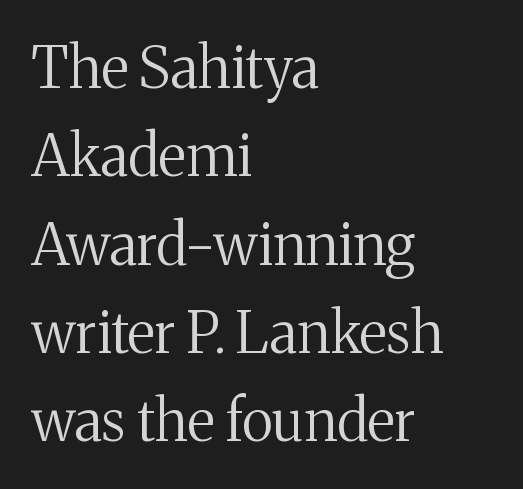
Vertical spacing — default. Left-aligned paragraph, ragged on the right. Letters have the restrained weight of plain body copy at most. Here the designer chose a conventional face with non-uniform glyph widths. The font family rendered here belongs to the serif group. Each row of text sits above clean, open space.
